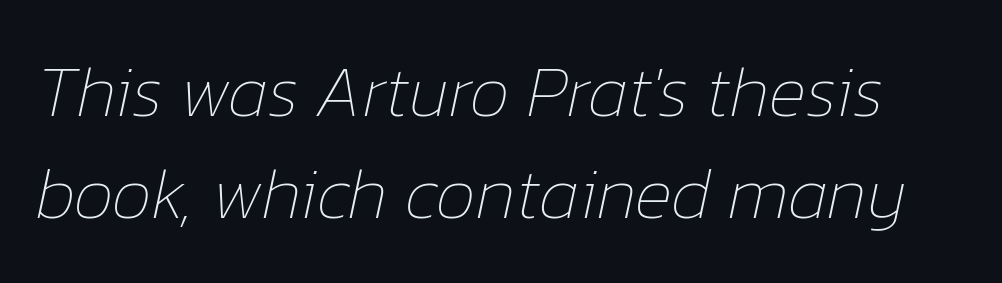
Reading down the column, the eye jumps a familiar distance to each next line. There is no visible air inserted between adjacent glyphs. Character widths vary here, with narrow letters taking less room than wide ones. Rendered with sloped, italic letterforms.
